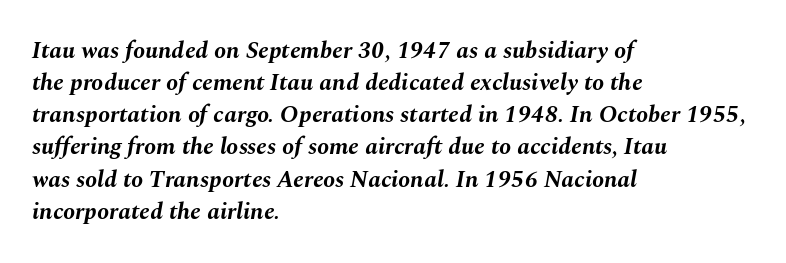
The image shows 24 px bold type, italic (leaning right); set left-aligned, normal line spacing (1.34x), normal letter spacing, not underlined.
